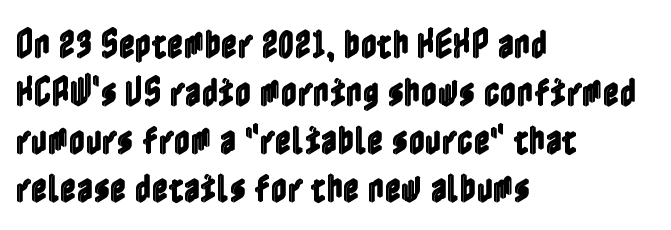
Q: Is the text italic (slanted)? A: No, it is upright.
Q: Is the text underlined? A: No.
Q: How is the paragraph aligned? A: Left-aligned.
Q: Is the spacing between letters normal or unusually wide? A: Normal.
Q: Is the spacing between lines tight, normal or loose? A: Normal.
Q: Width (condensed, normal, or wide)? A: Condensed.
Q: x-height? A: Medium.
